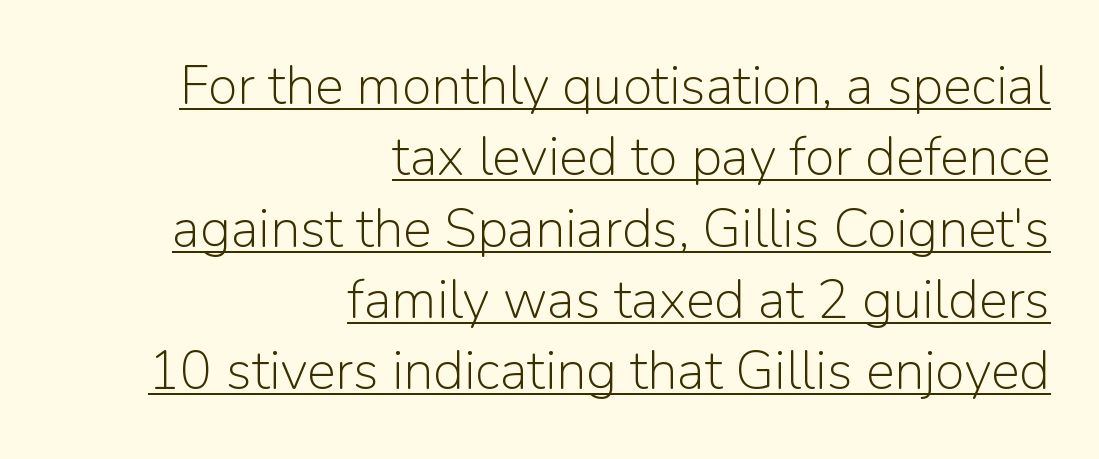
The text block is weighted toward the right margin, trailing off unevenly leftward. Serif or sans? Sans — the stroke terminals are bare. The string is rendered with underlining switched on. This rendering leaves character spacing at its baseline value. Posture: upright roman. The face used here is proportionally spaced, like ordinary book or web type.
